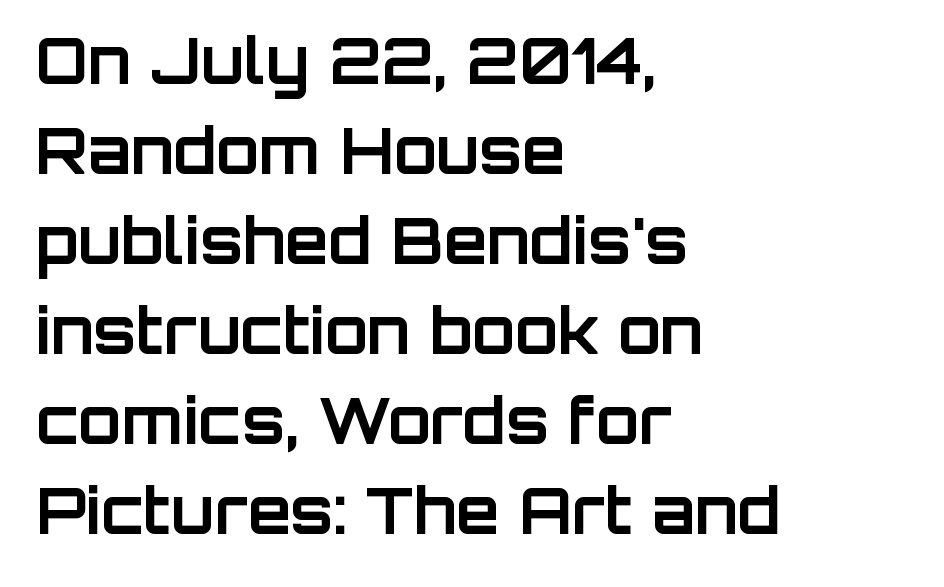
{"serif": "no", "italic": "no", "bold": "yes", "weight": "bold", "width": "normal", "stroke_contrast": "low", "x_height": "large", "monospaced": "no", "underline": "no", "align": "left", "line_spacing": "normal", "line_spacing_ratio": 1.43, "letter_spacing": "normal", "letter_spacing_em": 0.0, "glyph_px": 63}
